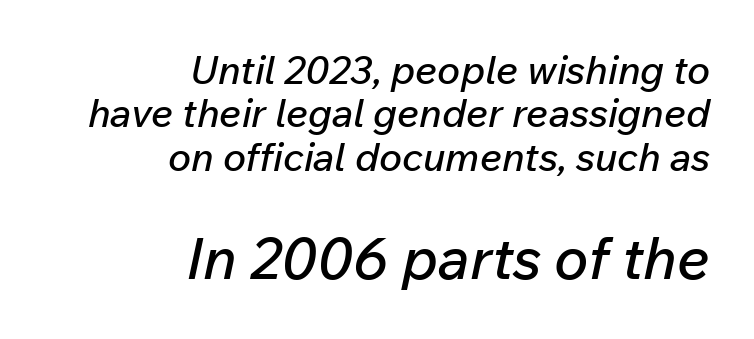
The text carries the slant typical of an italic or oblique font. Is the lower block the larger one? Yes — the lower block carries the bigger type. Any mark beneath the type? The region is blank. Closely set lines give the paragraph a compact silhouette. The paragraph has a hard right edge and a soft left edge.
